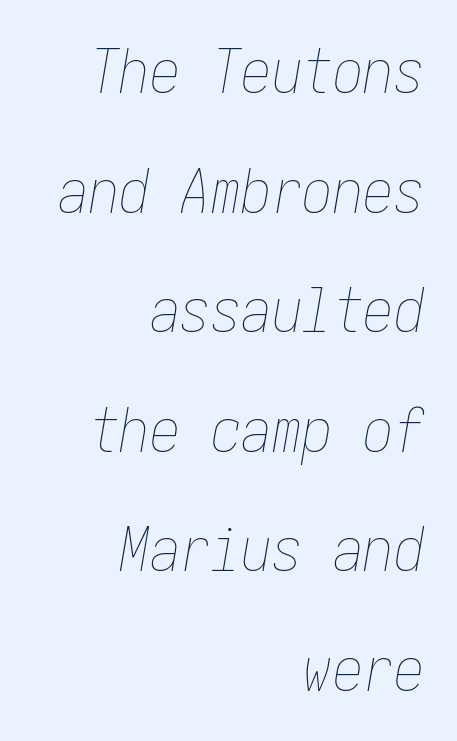
{"italic": "yes", "lean": "right", "slant_degrees": 10, "bold": "no", "weight": "thin", "width": "condensed", "stroke_contrast": "low", "x_height": "medium", "underline": "no", "align": "right", "line_spacing": "loose", "line_spacing_ratio": 1.96, "letter_spacing": "normal", "letter_spacing_em": 0.0, "glyph_px": 61}
